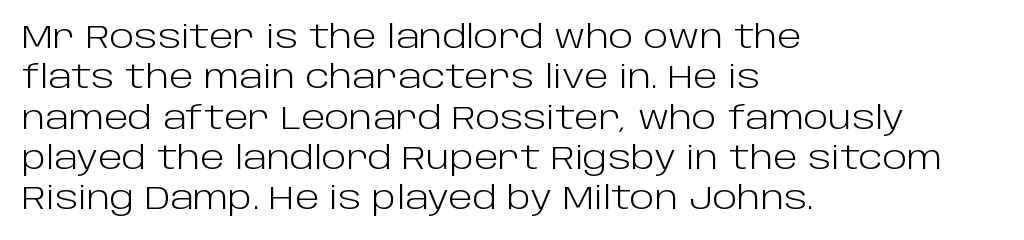
Q: Is the text bold? A: No.
Q: Is the text italic (slanted)? A: No, it is upright.
Q: Is the typeface a serif or a sans-serif typeface? A: Sans-serif.
Q: Is the text underlined? A: No.
Q: How is the paragraph aligned? A: Left-aligned.
Q: Is the spacing between letters normal or unusually wide? A: Normal.
Q: Is the spacing between lines tight, normal or loose? A: Normal.
Q: Width (condensed, normal, or wide)? A: Normal.
Q: Stroke contrast? A: Low.
Q: x-height? A: Large.
Q: Monospaced? A: No.
